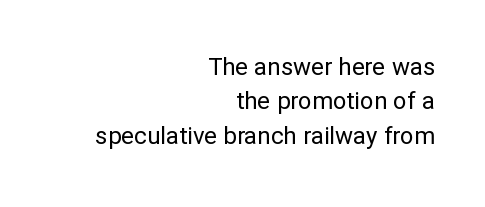
{"italic": "no", "bold": "no", "underline": "no", "align": "right", "line_spacing": "normal", "line_spacing_ratio": 1.43, "letter_spacing": "normal", "letter_spacing_em": 0.0, "glyph_px": 24}
